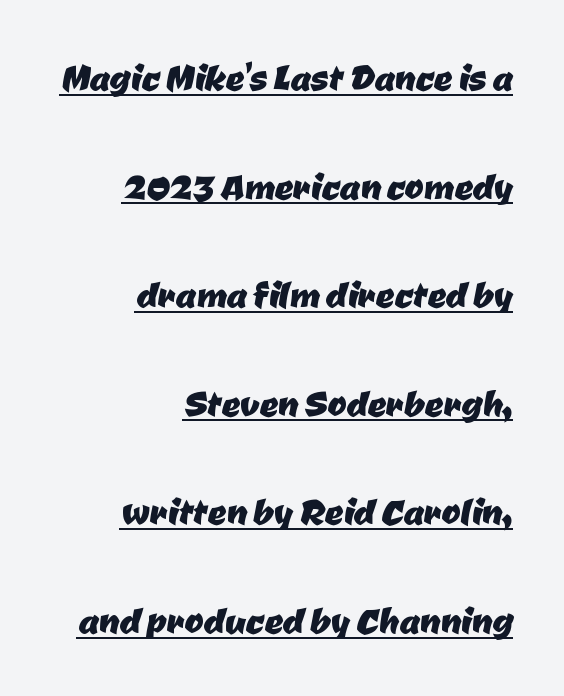
The rendering keeps characters at their native spacing. Serif or sans? Sans — the stroke terminals are bare. Horizontal bands of white between lines are thick stripes. The rendering uses the underline text-decoration.
